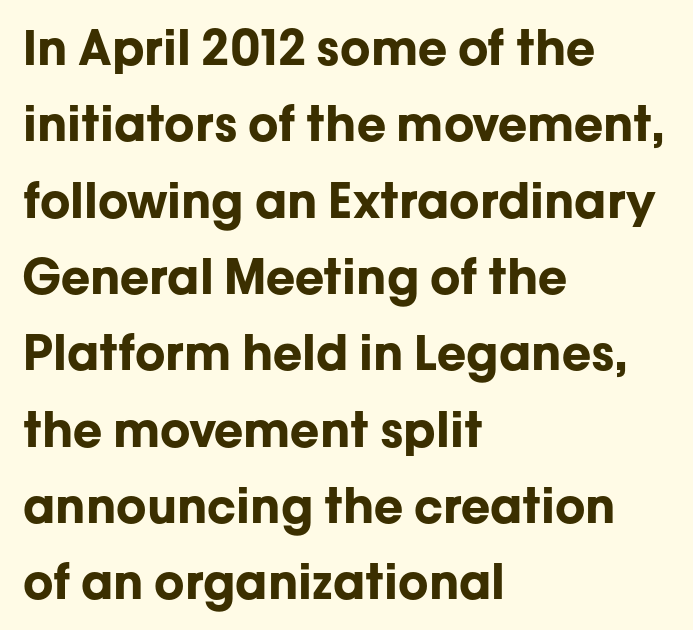
Q: Is the text bold? A: Yes.
Q: Is the text italic (slanted)? A: No, it is upright.
Q: Is the typeface a serif or a sans-serif typeface? A: Sans-serif.
Q: Is the text underlined? A: No.
Q: How is the paragraph aligned? A: Left-aligned.
Q: Is the spacing between letters normal or unusually wide? A: Normal.
Q: Is the spacing between lines tight, normal or loose? A: Normal.
Q: Width (condensed, normal, or wide)? A: Normal.
Q: Stroke contrast? A: Low.
Q: x-height? A: Medium.
Q: Monospaced? A: No.
